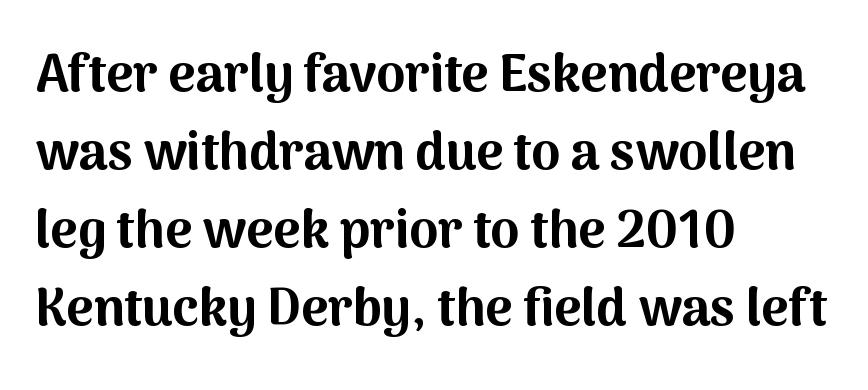
{"serif": "no", "italic": "no", "bold": "yes", "weight": "bold", "width": "normal", "stroke_contrast": "medium", "x_height": "medium", "monospaced": "no", "underline": "no", "align": "left", "line_spacing": "normal", "line_spacing_ratio": 1.5, "letter_spacing": "normal", "letter_spacing_em": 0.0, "glyph_px": 52}
